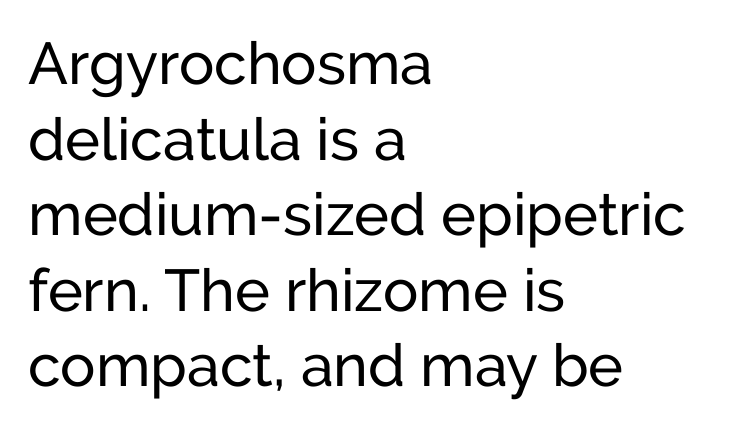
Each letter keeps its own natural width here, so spacing adapts to shape. Vertically, the passage feels balanced, rows spaced as you'd expect. Ordinary non-slanted type is in use. Rule under the text: the space is simply empty. The ragged edge is on the right, which tells us the setting is flush left. There is no visible air inserted between adjacent glyphs.
